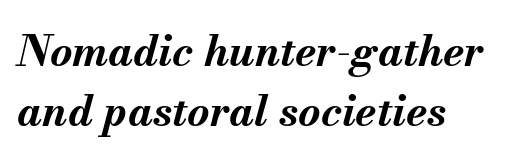
{"italic": "yes", "lean": "right", "slant_degrees": 13, "bold": "yes", "weight": "bold", "width": "normal", "stroke_contrast": "medium", "x_height": "small", "monospaced": "no", "underline": "no", "align": "left", "line_spacing": "normal", "line_spacing_ratio": 1.4, "letter_spacing": "normal", "letter_spacing_em": 0.0, "glyph_px": 43}
